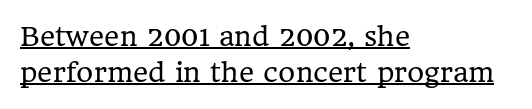
Q: Is the text bold? A: No.
Q: Is the text italic (slanted)? A: No, it is upright.
Q: Is the text underlined? A: Yes.
Q: How is the paragraph aligned? A: Left-aligned.
Q: Is the spacing between letters normal or unusually wide? A: Normal.
Q: Is the spacing between lines tight, normal or loose? A: Normal.
